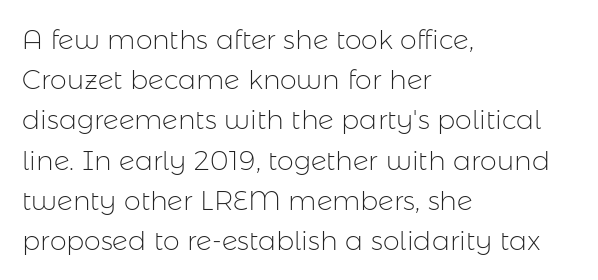
Q: Is the text bold? A: No.
Q: Is the text italic (slanted)? A: No, it is upright.
Q: Is the text underlined? A: No.
Q: How is the paragraph aligned? A: Left-aligned.
Q: Is the spacing between letters normal or unusually wide? A: Normal.
Q: Is the spacing between lines tight, normal or loose? A: Normal.
